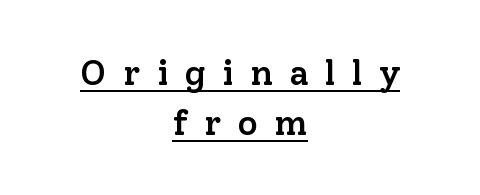
Q: Is the text bold? A: Semi-bold.
Q: Is the text italic (slanted)? A: No, it is upright.
Q: Is the typeface a serif or a sans-serif typeface? A: Serif.
Q: Is the text underlined? A: Yes.
Q: How is the paragraph aligned? A: Centered.
Q: Is the spacing between letters normal or unusually wide? A: Unusually wide.
Q: Is the spacing between lines tight, normal or loose? A: Normal.
Q: Width (condensed, normal, or wide)? A: Normal.
Q: Stroke contrast? A: Low.
Q: x-height? A: Medium.
Q: Monospaced? A: No.
